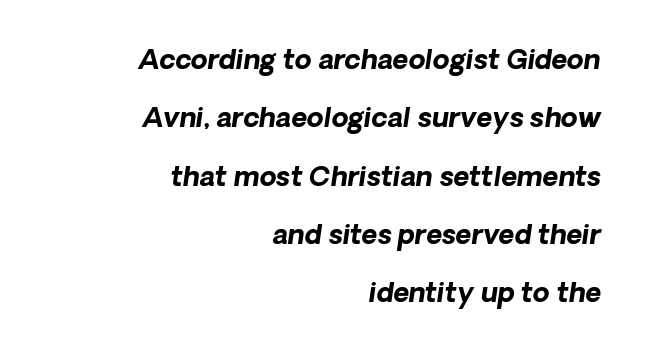
The baseline area is clear. Compared with typical body copy, the letter spacing here is the same. The glyphs have the mass of a bold cut. In terms of posture, this sample is oblique. Notice how the passage keeps a crisp vertical edge on the right only. A great deal of white space separates one row of letters from the next.
